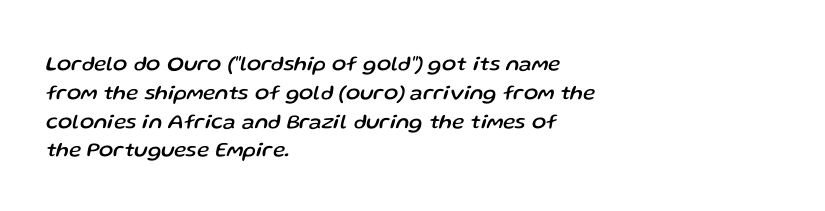
The image shows 21 px text type, italic (leaning right); set left-aligned, normal line spacing (1.37x), normal letter spacing, not underlined.
